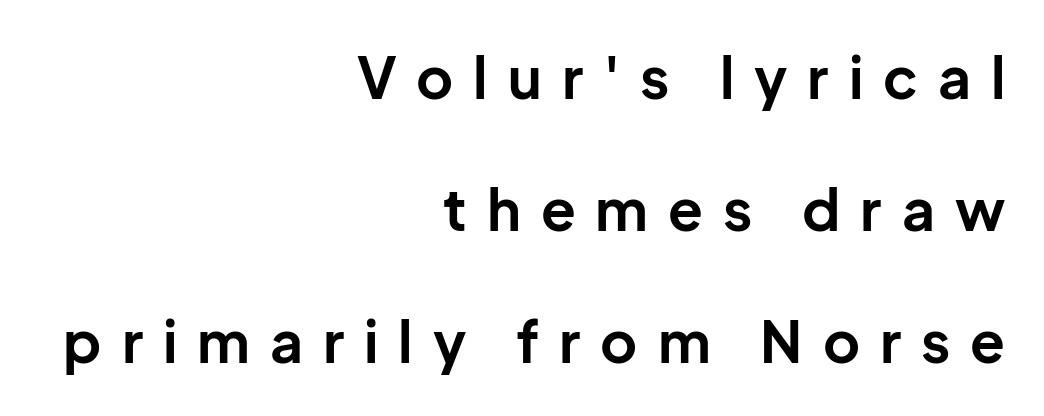
The image shows 57 px bold sans-serif type, upright; set right-aligned, loose line spacing (2.32x), unusually wide letter spacing (+0.35 em), not underlined; low stroke contrast and a medium x-height.
